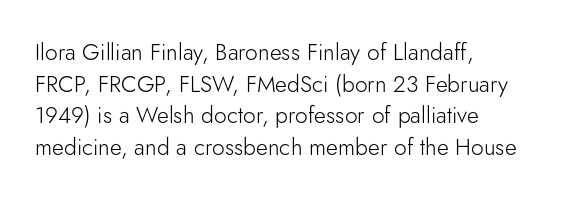
{"italic": "no", "bold": "no", "underline": "no", "align": "left", "line_spacing": "normal", "line_spacing_ratio": 1.38, "letter_spacing": "normal", "letter_spacing_em": 0.0, "glyph_px": 23}
